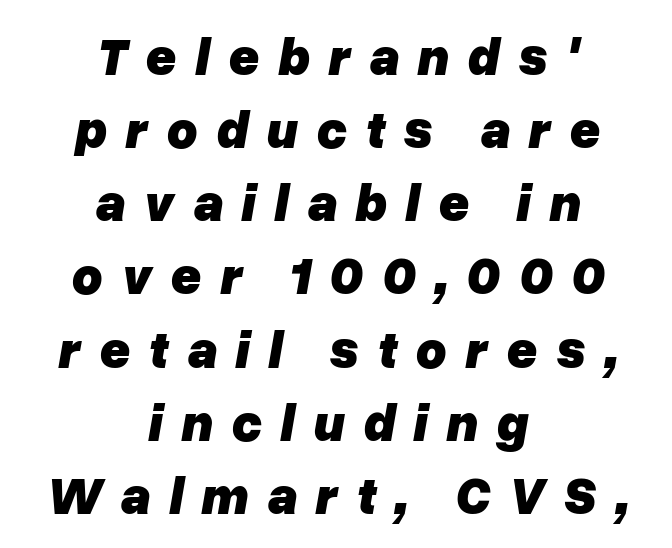
The image shows 53 px heavy type, italic (leaning right); set centered, normal line spacing (1.38x), unusually wide letter spacing (+0.34 em), not underlined; low stroke contrast and a medium x-height.
